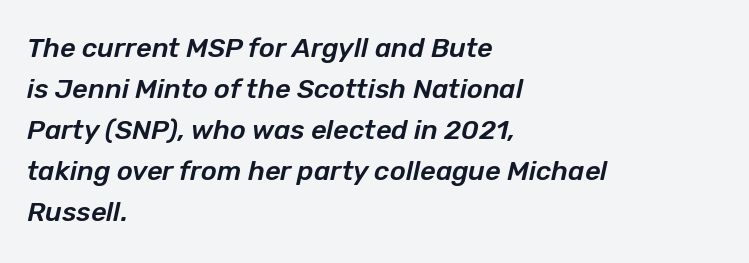
{"italic": "yes", "lean": "right", "slant_degrees": 12, "underline": "no", "align": "left", "line_spacing": "normal", "line_spacing_ratio": 1.52, "letter_spacing": "normal", "letter_spacing_em": 0.0, "glyph_px": 27}
